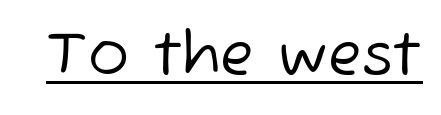
Look at the tracking — it's just the regular setting, nothing added. This reads as an unemphasized weight, regular at the heaviest. You could not count columns in this text — the font is proportionally spaced. The passage shown is typeset with a sans-serif family. A baseline rule has been typeset under these characters.
